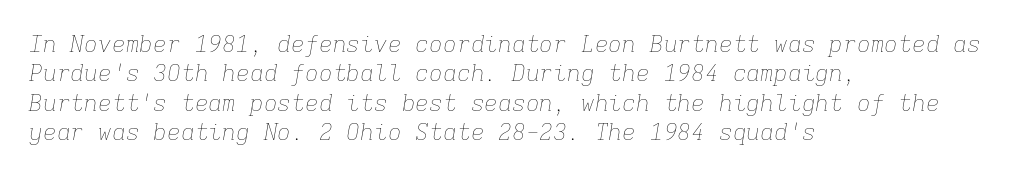
The image shows 23 px text type, italic (leaning right); set left-aligned, normal line spacing (1.28x), normal letter spacing, not underlined.
